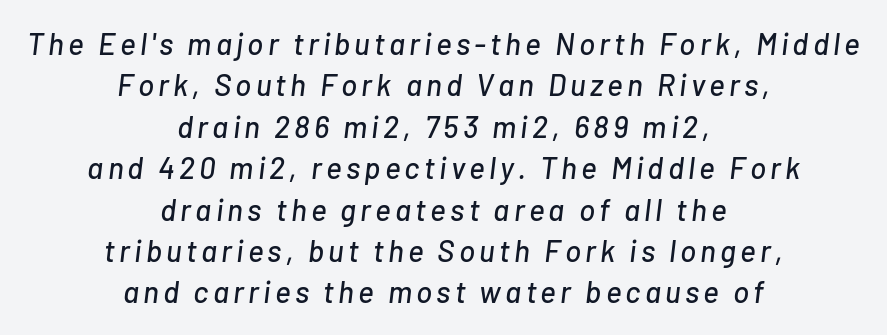
The image shows 30 px text type, italic (leaning right); set centered, normal line spacing (1.38x), not underlined; low stroke contrast and a medium x-height.
